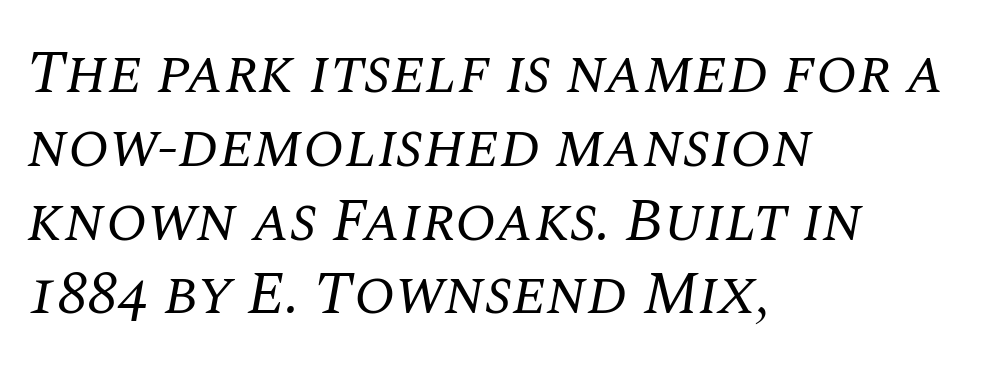
{"serif": "yes", "italic": "yes", "lean": "right", "slant_degrees": 10, "bold": "no", "weight": "regular", "width": "normal", "stroke_contrast": "medium", "x_height": "large", "monospaced": "no", "underline": "no", "align": "left", "line_spacing_ratio": 1.21, "letter_spacing": "normal", "letter_spacing_em": 0.0, "glyph_px": 61}
